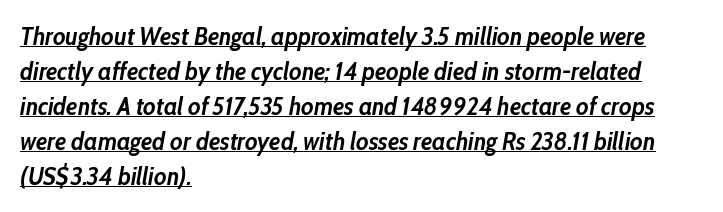
Normally led — the rows are evenly, conventionally spaced. Every word sits above its own underline. Heavy, bold letterforms. When letters slant like this, we call the style italic. The paragraph shown leans on its left margin.
